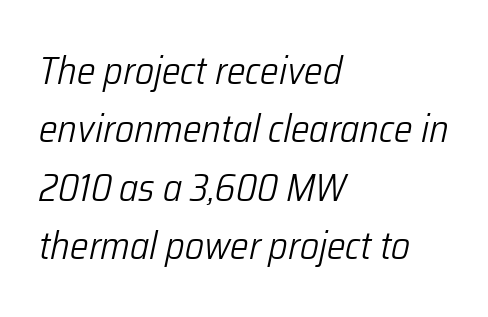
Varying glyph widths throughout — classic text-font behaviour. The weight tops out at a normal text grade. Rendered with sloped, italic letterforms. Anything drawn beneath the words? Only blank space. Is there much room between lines? A standard amount, neither cramped nor airy. The rag falls on the right side of this text block.
